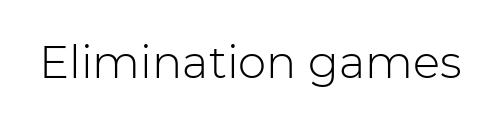
The text was rendered using a sans face with plain stroke endings. Tracking value appears to be zero — textbook default spacing. The cut favours lightness, reaching ordinary text weight at its darkest. This is the regular roman posture of the typeface. Spacing verdict: proportional, widths tailored to each character.
